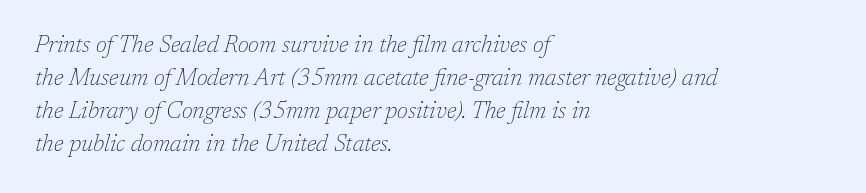
Reading down the column, the eye jumps a familiar distance to each next line. Stems and bowls with no extra thickness — not bold. The font's italic variant was chosen for this text. The text block is weighted toward the left margin, trailing off unevenly rightward. These lines keep a tight, regular rhythm from letter to letter. The area under the type is left untouched.
